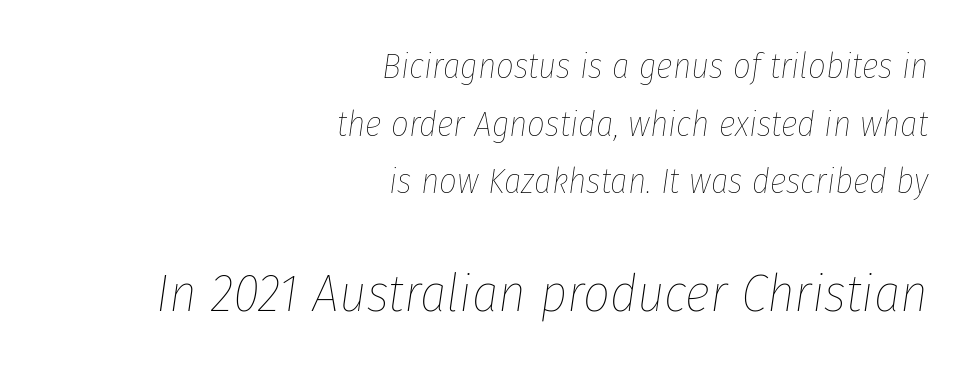
The lines are quadded right. Size hierarchy here favors the trailing block over the leading one. Emphasis-style slanted type is in use. A quiet, ordinary-to-light weight characterises the typeface.
